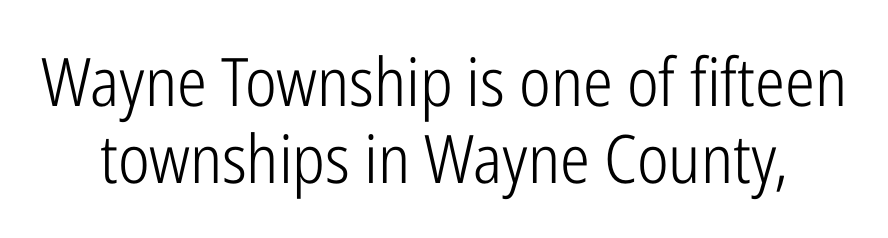
Q: Is the text bold? A: No.
Q: Is the text italic (slanted)? A: No, it is upright.
Q: Is the typeface a serif or a sans-serif typeface? A: Sans-serif.
Q: Is the text underlined? A: No.
Q: Is the spacing between letters normal or unusually wide? A: Normal.
Q: Is the spacing between lines tight, normal or loose? A: Tight.
Q: Width (condensed, normal, or wide)? A: Condensed.
Q: Stroke contrast? A: Low.
Q: x-height? A: Medium.
Q: Monospaced? A: No.
